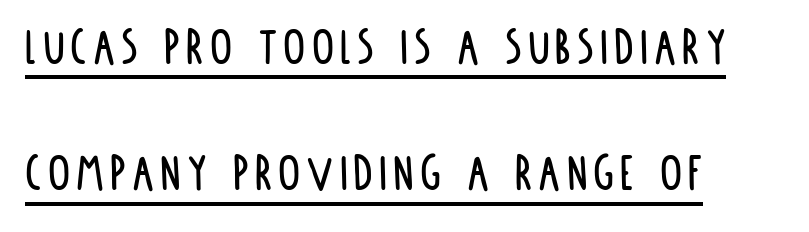
The image shows 55 px condensed sans-serif type, upright; set left-aligned, loose line spacing (2.3x), underlined; low stroke contrast and a large x-height.
